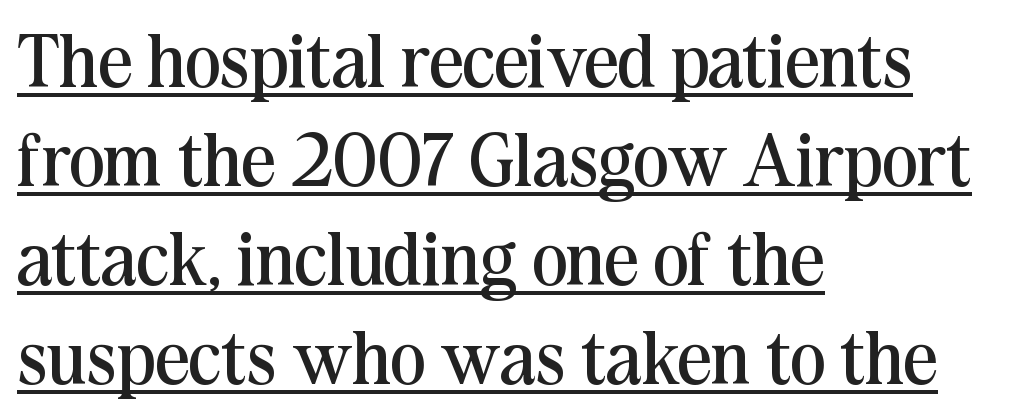
{"serif": "yes", "italic": "no", "bold": "no", "weight": "regular", "width": "normal", "stroke_contrast": "medium", "x_height": "medium", "monospaced": "no", "underline": "yes", "align": "left", "line_spacing": "normal", "line_spacing_ratio": 1.32, "letter_spacing": "normal", "letter_spacing_em": 0.0, "glyph_px": 75}
